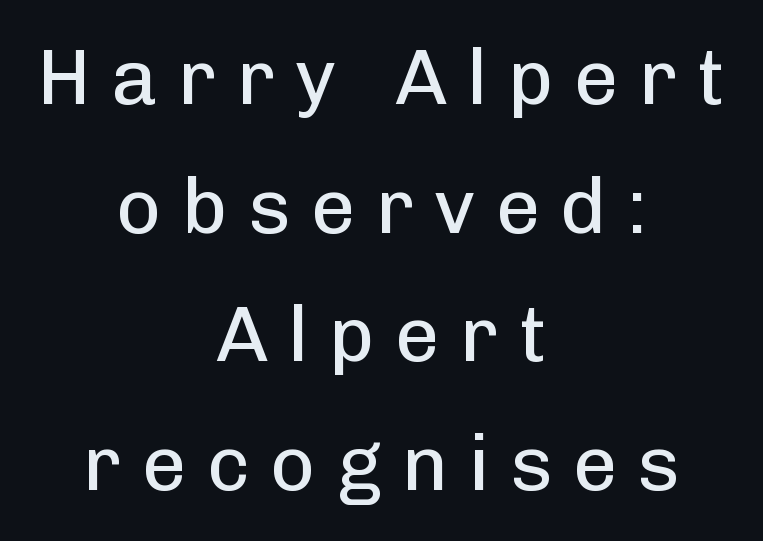
{"serif": "no", "italic": "no", "bold": "no", "weight": "regular", "width": "normal", "stroke_contrast": "low", "x_height": "medium", "monospaced": "no", "underline": "no", "align": "center", "line_spacing": "normal", "line_spacing_ratio": 1.65, "letter_spacing": "wide", "letter_spacing_em": 0.26, "glyph_px": 78}
